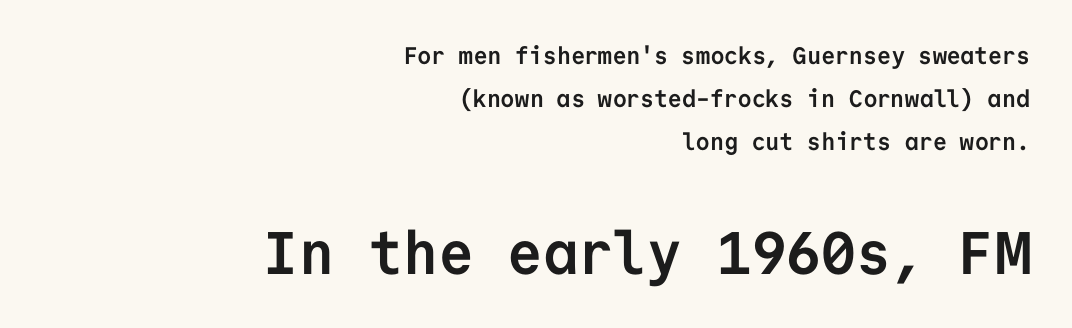
The image shows 60 px semibold sans-serif type, upright, monospaced; set right-aligned, line spacing 1.8x, normal letter spacing, not underlined; the second (bottom) block is 2.5x larger; low stroke contrast and a medium x-height.
